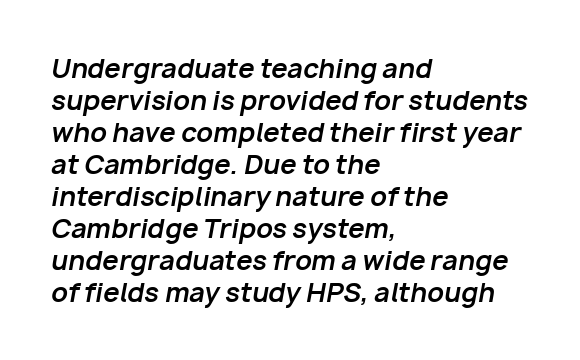
Nobody touched the tracking dial on this one. The typesetter chose a ragged-right arrangement here. In terms of posture, this sample is oblique. The area under the type is left untouched.
